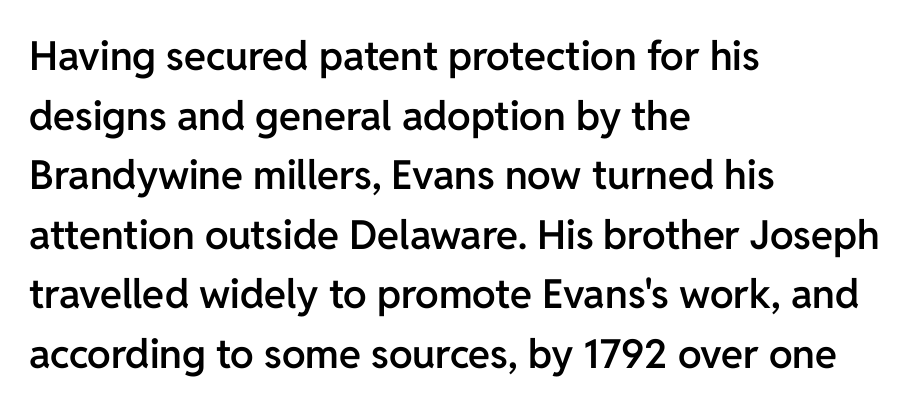
One-word summary of the alignment: left. A typesetter would label this face a sans. Does extra space separate the letters? No, they use regular spacing. Emphasis by weight is partial: semibold. How would I describe the line gaps? Plain and ordinary.
